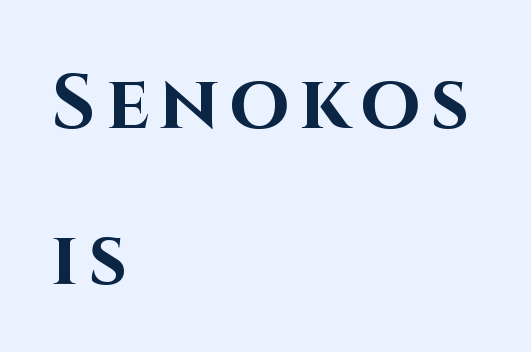
{"serif": "no", "italic": "no", "bold": "yes", "weight": "bold", "width": "normal", "stroke_contrast": "high", "x_height": "large", "monospaced": "no", "underline": "no", "align": "left", "line_spacing": "loose", "line_spacing_ratio": 2.03, "glyph_px": 77}
